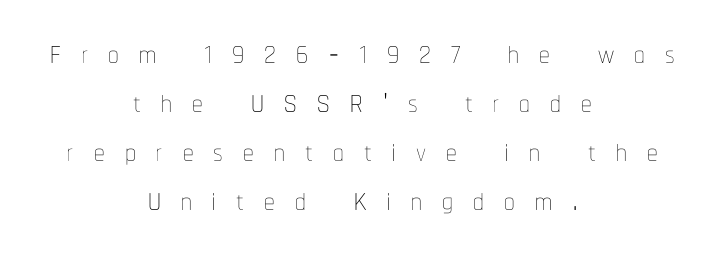
The image shows 42 px thin, condensed type, upright; set centered, line spacing 1.17x, unusually wide letter spacing (+0.48 em), not underlined; low stroke contrast and a medium x-height.
